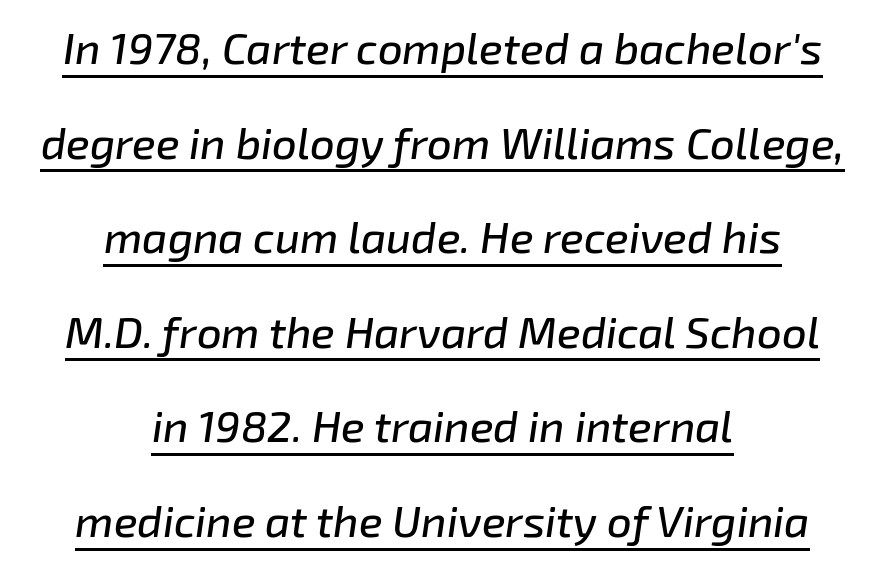
Is there much room between lines? Yes — plenty of vertical air separates them. Line starts and ends both wander, symmetrically. Style check: oblique. The passage shown is typed in a proportional face where columns would drift. Words appear dense and cohesive because spacing is normal.
